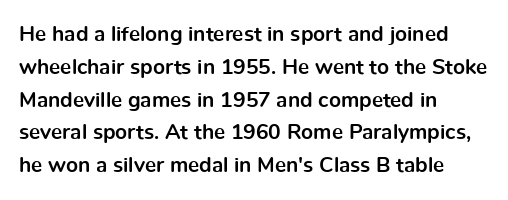
Weight check: bold — yes, fully. This rendering features lettering with no underline. This is the regular roman posture of the typeface. Is there much room between lines? A standard amount, neither cramped nor airy. No extra tracking has been applied to these lines. The rag falls on the right side of this text block.
